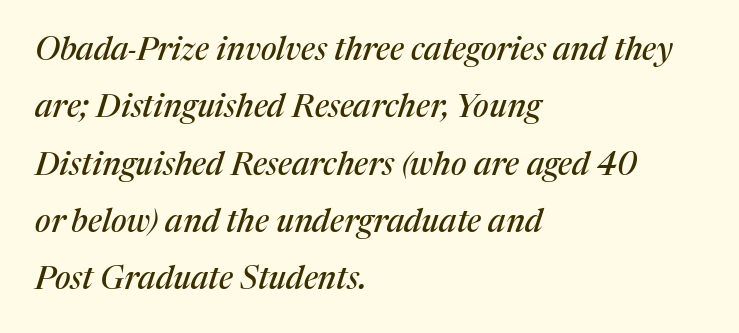
Q: Is the text italic (slanted)? A: Yes, it leans right by about 17 degrees.
Q: Is the typeface a serif or a sans-serif typeface? A: Serif.
Q: Is the text underlined? A: No.
Q: How is the paragraph aligned? A: Left-aligned.
Q: Is the spacing between letters normal or unusually wide? A: Normal.
Q: Width (condensed, normal, or wide)? A: Normal.
Q: Stroke contrast? A: Medium.
Q: x-height? A: Medium.
Q: Monospaced? A: No.
